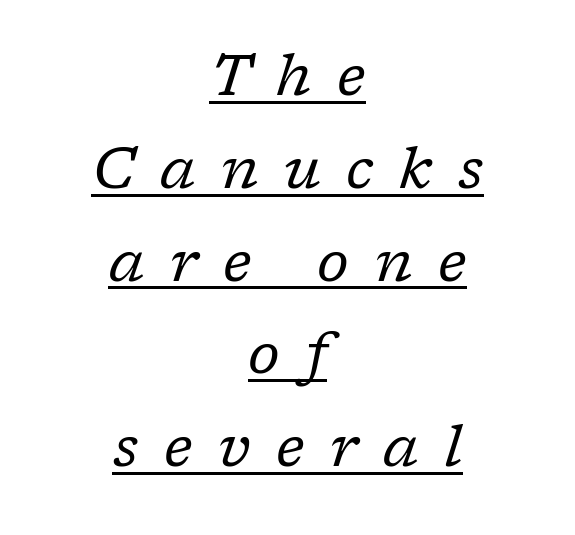
Q: Is the text bold? A: No.
Q: Is the text italic (slanted)? A: Yes, it leans right by about 17 degrees.
Q: Is the typeface a serif or a sans-serif typeface? A: Serif.
Q: Is the text underlined? A: Yes.
Q: How is the paragraph aligned? A: Centered.
Q: Is the spacing between letters normal or unusually wide? A: Unusually wide.
Q: Is the spacing between lines tight, normal or loose? A: Normal.
Q: Width (condensed, normal, or wide)? A: Normal.
Q: Stroke contrast? A: Low.
Q: x-height? A: Medium.
Q: Monospaced? A: No.
